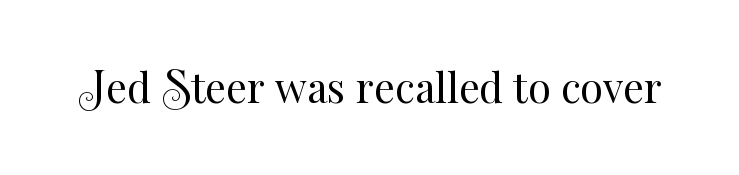
Q: Is the text bold? A: No.
Q: Is the text italic (slanted)? A: No, it is upright.
Q: Is the text underlined? A: No.
Q: Is the spacing between letters normal or unusually wide? A: Normal.
Q: Width (condensed, normal, or wide)? A: Normal.
Q: Stroke contrast? A: Medium.
Q: x-height? A: Small.
Q: Monospaced? A: No.
